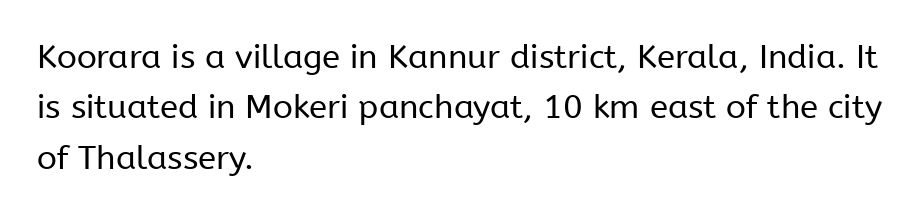
Each line starts at the same left margin while the right side varies. The type sits square on the baseline with zero lean. The face used here is rendered with its standard letterfit. The cut favours lightness, reaching ordinary text weight at its darkest. The specimen omits any rule beneath the text block's lines.
